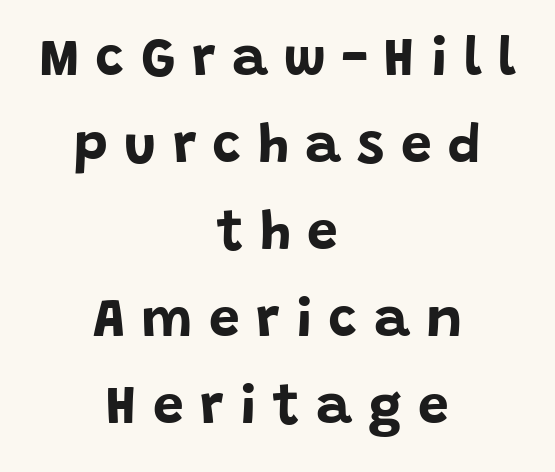
{"serif": "no", "italic": "no", "bold": "yes", "weight": "bold", "width": "normal", "stroke_contrast": "low", "x_height": "large", "monospaced": "no", "underline": "no", "align": "center", "line_spacing": "normal", "line_spacing_ratio": 1.58, "letter_spacing": "wide", "letter_spacing_em": 0.3, "glyph_px": 55}
